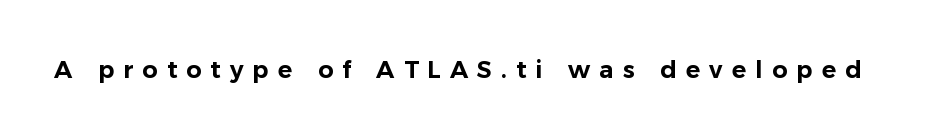
Q: Is the text italic (slanted)? A: No, it is upright.
Q: Is the text underlined? A: No.
Q: Is the spacing between letters normal or unusually wide? A: Unusually wide.
